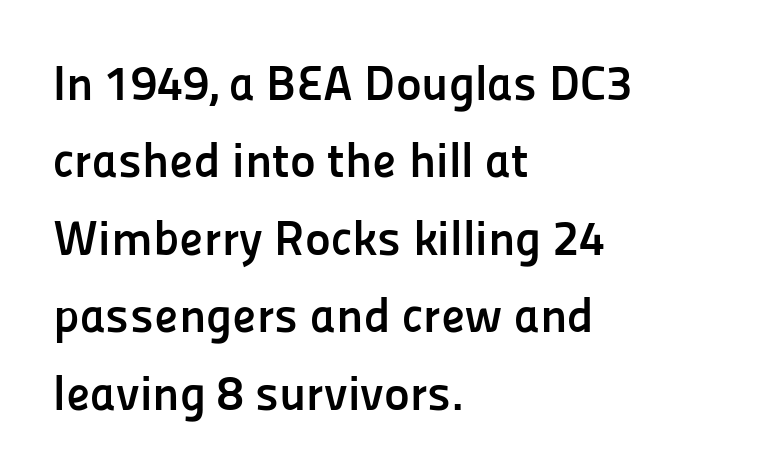
{"serif": "no", "italic": "no", "bold": "yes", "weight": "semibold", "width": "normal", "stroke_contrast": "low", "x_height": "medium", "monospaced": "no", "underline": "no", "align": "left", "line_spacing": "normal", "line_spacing_ratio": 1.58, "letter_spacing": "normal", "letter_spacing_em": 0.0, "glyph_px": 49}
